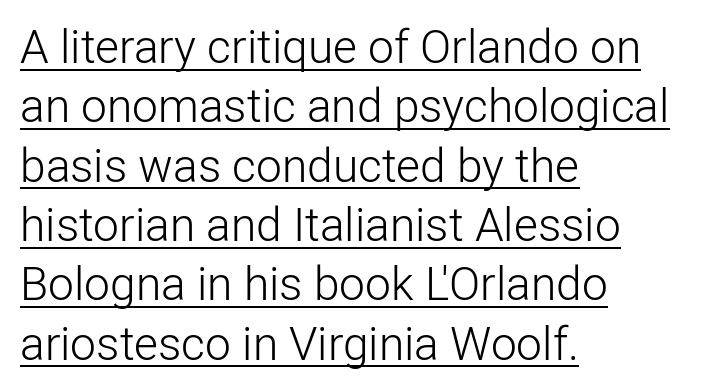
{"serif": "no", "italic": "no", "bold": "no", "weight": "light", "width": "normal", "stroke_contrast": "low", "x_height": "medium", "monospaced": "no", "underline": "yes", "align": "left", "line_spacing": "normal", "line_spacing_ratio": 1.29, "letter_spacing": "normal", "letter_spacing_em": 0.0, "glyph_px": 46}
